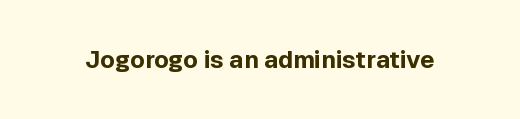
{"italic": "no", "bold": "yes", "underline": "no", "letter_spacing": "normal", "letter_spacing_em": 0.0, "glyph_px": 24}
